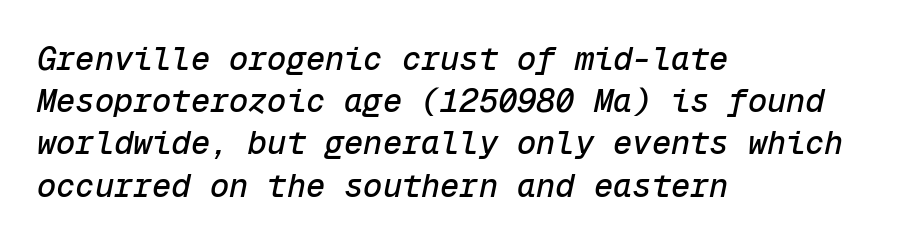
{"italic": "yes", "lean": "right", "slant_degrees": 12, "width": "normal", "stroke_contrast": "low", "x_height": "medium", "monospaced": "yes", "underline": "no", "align": "left", "line_spacing": "normal", "line_spacing_ratio": 1.32, "letter_spacing": "normal", "letter_spacing_em": 0.0, "glyph_px": 32}
